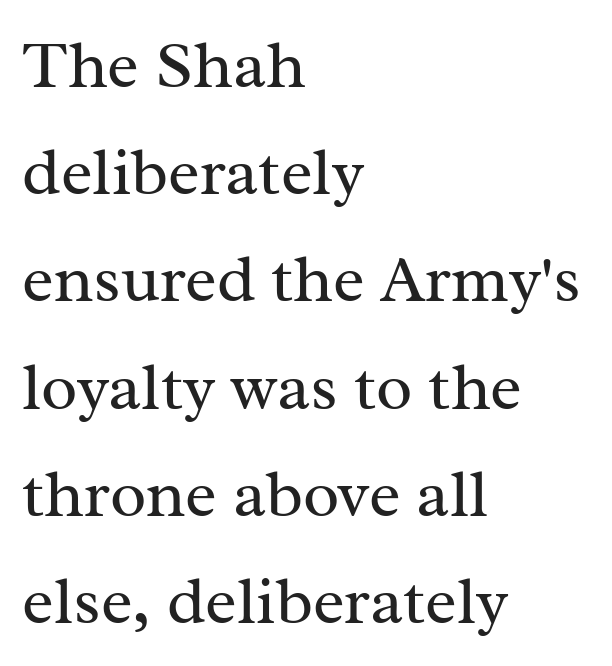
This sample uses an upright cut, with every glyph sitting square on the baseline. Descenders are the only things crossing below the line. This block has exactly the height ordinary leading produces. Think of a printed novel: that variable character pitch is what you see here.
